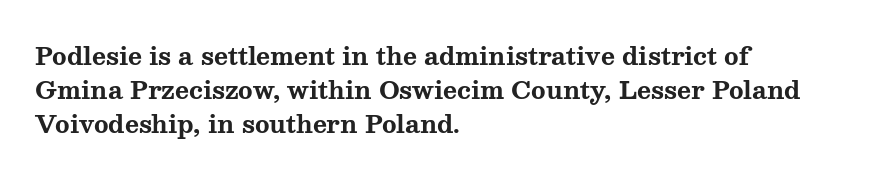
The image shows 24 px bold type, upright; set left-aligned, normal line spacing (1.41x), normal letter spacing, not underlined.
